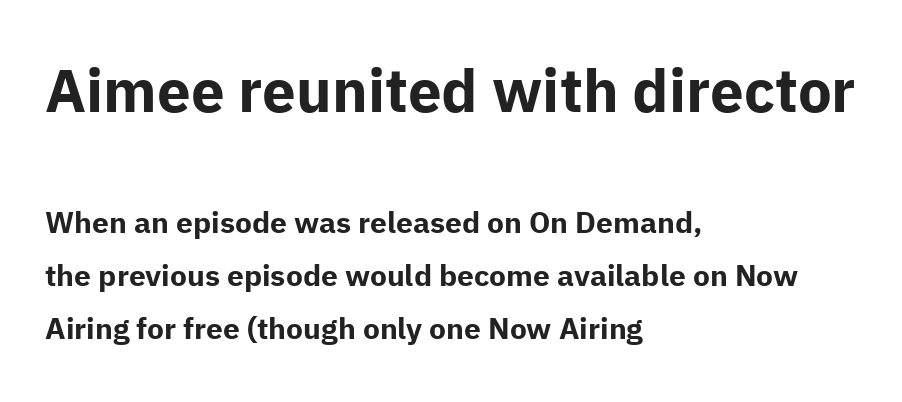
Q: Is the text bold? A: Yes.
Q: Is the text italic (slanted)? A: No, it is upright.
Q: Is the typeface a serif or a sans-serif typeface? A: Sans-serif.
Q: Is the text underlined? A: No.
Q: How is the paragraph aligned? A: Left-aligned.
Q: Is the spacing between letters normal or unusually wide? A: Normal.
Q: Which block of text is set in a larger size, the first (top) or the second (bottom)? A: The first (top) one.
Q: Width (condensed, normal, or wide)? A: Normal.
Q: Stroke contrast? A: Low.
Q: x-height? A: Medium.
Q: Monospaced? A: No.
